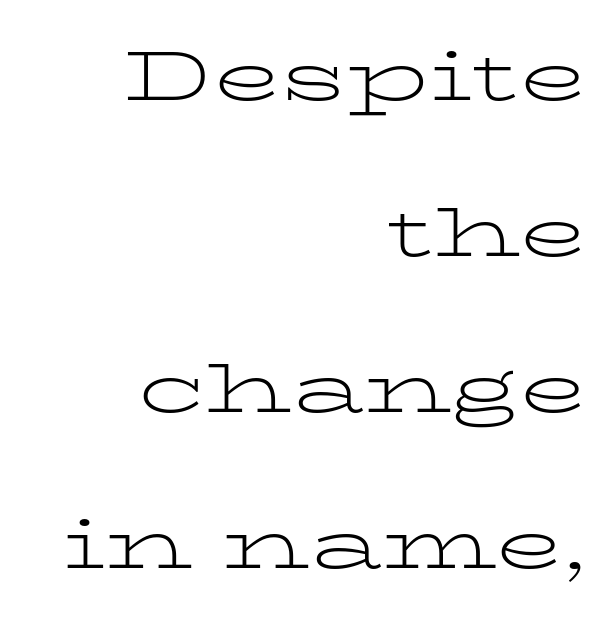
The image shows 69 px light, wide serif type, upright; set right-aligned, loose line spacing (2.26x), normal letter spacing, not underlined; low stroke contrast and a medium x-height.
